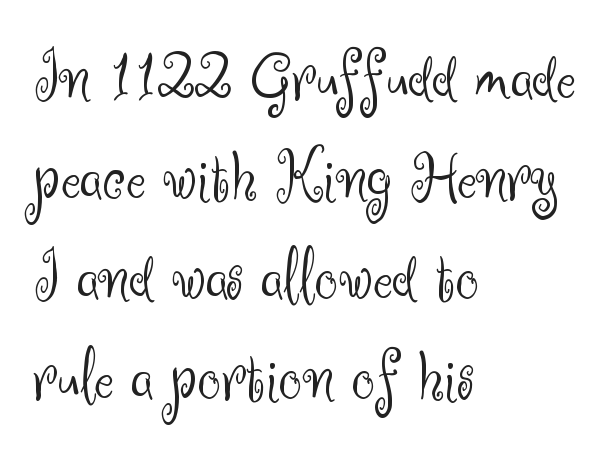
The image shows 74 px light sans-serif type, upright; set left-aligned, normal line spacing (1.35x), normal letter spacing, not underlined; medium stroke contrast and a small x-height.
